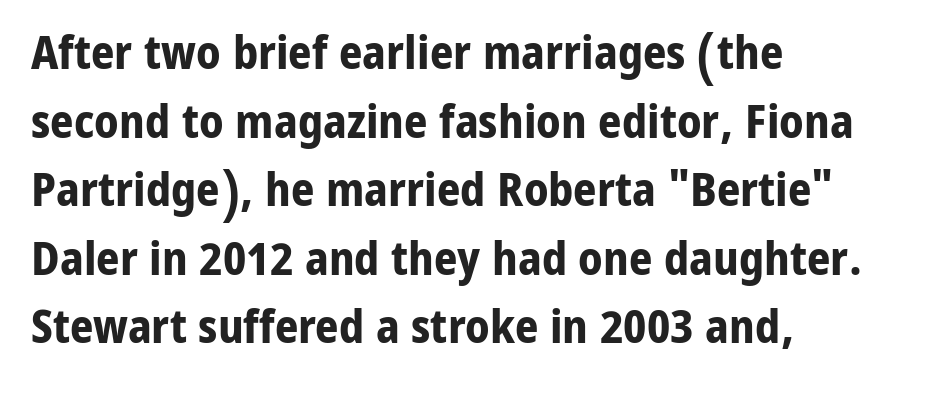
Q: Is the text bold? A: Yes.
Q: Is the text italic (slanted)? A: No, it is upright.
Q: Is the typeface a serif or a sans-serif typeface? A: Sans-serif.
Q: Is the text underlined? A: No.
Q: How is the paragraph aligned? A: Left-aligned.
Q: Is the spacing between letters normal or unusually wide? A: Normal.
Q: Is the spacing between lines tight, normal or loose? A: Normal.
Q: Width (condensed, normal, or wide)? A: Normal.
Q: Stroke contrast? A: Low.
Q: x-height? A: Medium.
Q: Monospaced? A: No.
